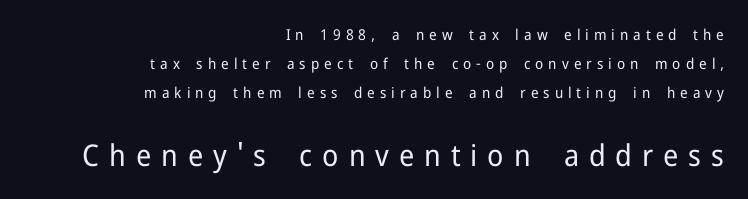
The image shows 30 px regular-weight sans-serif type, upright; set right-aligned, loose line spacing (1.93x), unusually wide letter spacing (+0.33 em), not underlined; the second (bottom) block is 2.0x larger; low stroke contrast and a medium x-height.
